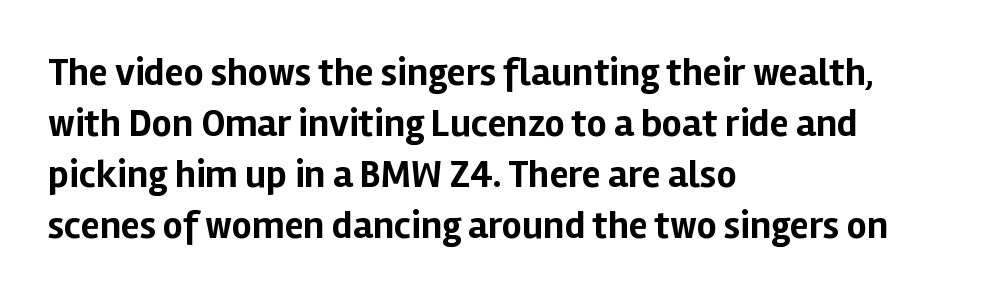
Q: Is the text bold? A: Yes.
Q: Is the text italic (slanted)? A: No, it is upright.
Q: Is the typeface a serif or a sans-serif typeface? A: Sans-serif.
Q: Is the text underlined? A: No.
Q: How is the paragraph aligned? A: Left-aligned.
Q: Is the spacing between letters normal or unusually wide? A: Normal.
Q: Is the spacing between lines tight, normal or loose? A: Normal.
Q: Width (condensed, normal, or wide)? A: Normal.
Q: Stroke contrast? A: Low.
Q: x-height? A: Medium.
Q: Monospaced? A: No.
